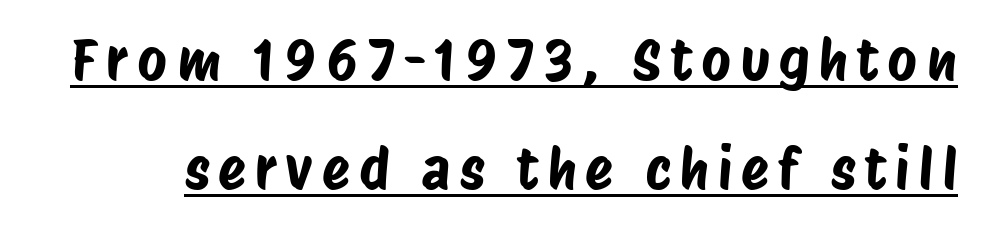
Q: Is the typeface a serif or a sans-serif typeface? A: Sans-serif.
Q: Is the text underlined? A: Yes.
Q: Is the spacing between lines tight, normal or loose? A: Loose.
Q: Width (condensed, normal, or wide)? A: Condensed.
Q: Stroke contrast? A: Low.
Q: x-height? A: Large.
Q: Monospaced? A: No.
